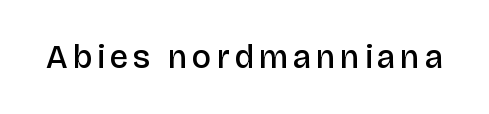
Q: Is the text bold? A: Semi-bold.
Q: Is the text italic (slanted)? A: No, it is upright.
Q: Is the typeface a serif or a sans-serif typeface? A: Sans-serif.
Q: Is the text underlined? A: No.
Q: Width (condensed, normal, or wide)? A: Normal.
Q: Stroke contrast? A: Low.
Q: x-height? A: Large.
Q: Monospaced? A: No.
